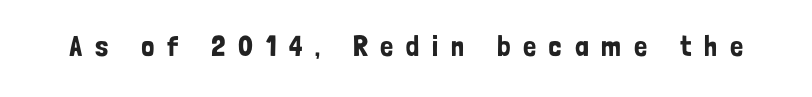
The image shows 29 px condensed sans-serif type, upright; set unusually wide letter spacing (+0.44 em), not underlined; low stroke contrast and a medium x-height.
